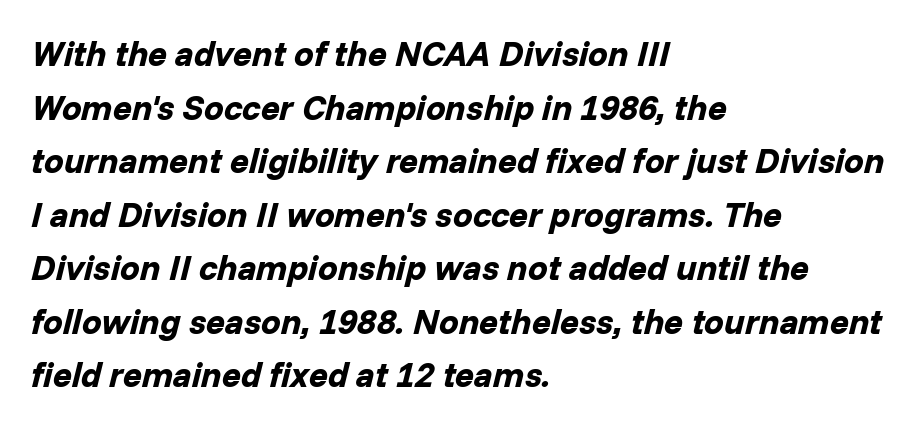
The image shows 35 px bold type, italic (leaning right); set left-aligned, normal line spacing (1.53x), normal letter spacing, not underlined; low stroke contrast and a medium x-height.
